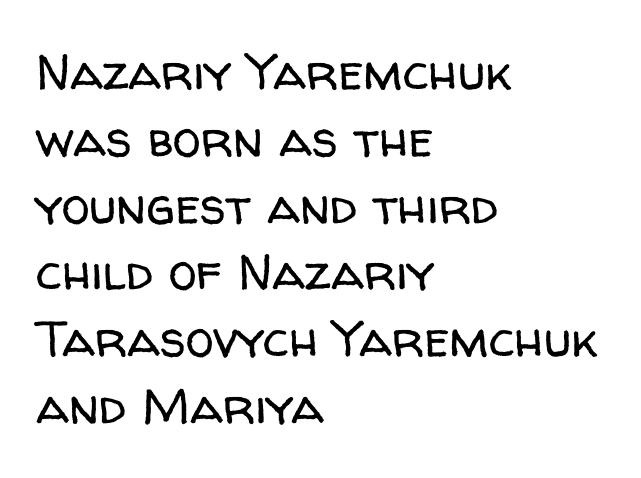
The image shows 51 px regular-weight sans-serif type, upright; set left-aligned, normal line spacing (1.31x), normal letter spacing, not underlined; low stroke contrast and a medium x-height.
